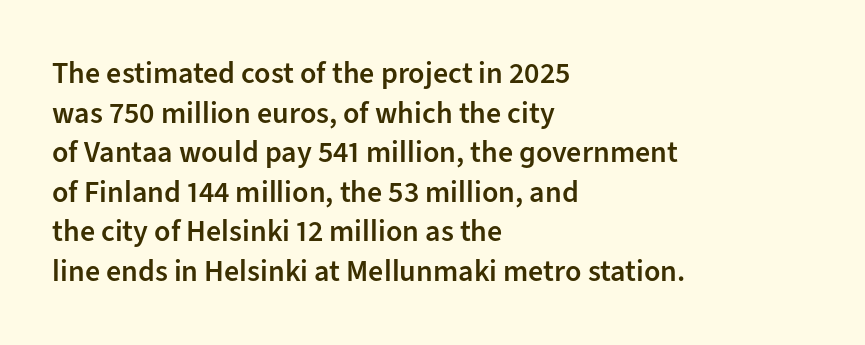
Q: Is the text bold? A: Semi-bold.
Q: Is the text italic (slanted)? A: No, it is upright.
Q: Is the typeface a serif or a sans-serif typeface? A: Sans-serif.
Q: Is the text underlined? A: No.
Q: How is the paragraph aligned? A: Left-aligned.
Q: Is the spacing between letters normal or unusually wide? A: Normal.
Q: Is the spacing between lines tight, normal or loose? A: Normal.
Q: Width (condensed, normal, or wide)? A: Normal.
Q: Stroke contrast? A: Low.
Q: x-height? A: Medium.
Q: Monospaced? A: No.
